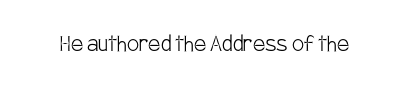
The image shows 27 px text type, upright; set normal letter spacing, not underlined.
